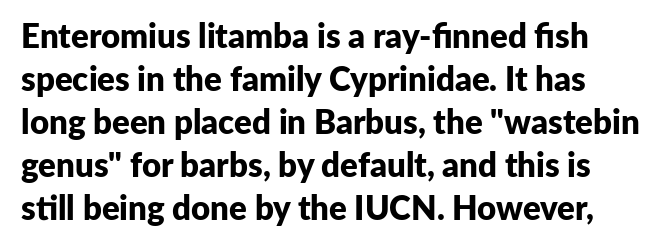
{"serif": "no", "italic": "no", "bold": "yes", "weight": "bold", "width": "normal", "stroke_contrast": "low", "x_height": "medium", "monospaced": "no", "underline": "no", "line_spacing": "normal", "line_spacing_ratio": 1.3, "letter_spacing": "normal", "letter_spacing_em": 0.0, "glyph_px": 33}
